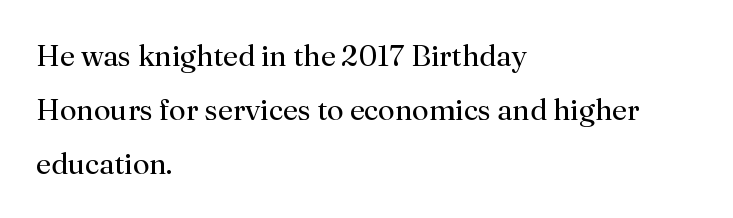
Caption: standard tracking, unaltered. The face used here is proportionally spaced, like ordinary book or web type. The lines in this sample share a left origin and differ only in where they stop. The passage shown is not bold in any degree. Vertical strokes here are truly vertical. Note: serifs present on the glyphs.
